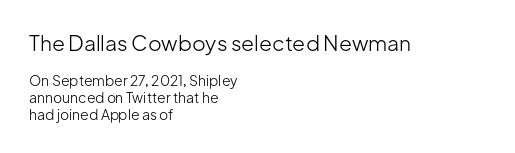
Q: Is the text bold? A: No.
Q: Is the text italic (slanted)? A: No, it is upright.
Q: Is the text underlined? A: No.
Q: How is the paragraph aligned? A: Left-aligned.
Q: Is the spacing between letters normal or unusually wide? A: Normal.
Q: Which block of text is set in a larger size, the first (top) or the second (bottom)? A: The first (top) one.
